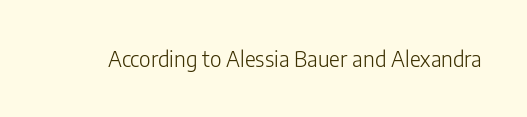
The passage shown is not underscored anywhere. The font's upright variant was chosen for this text. Stems here are at most as thick as an everyday book face. Observe the ordinary spacing: letters are neighbours, not strangers.
